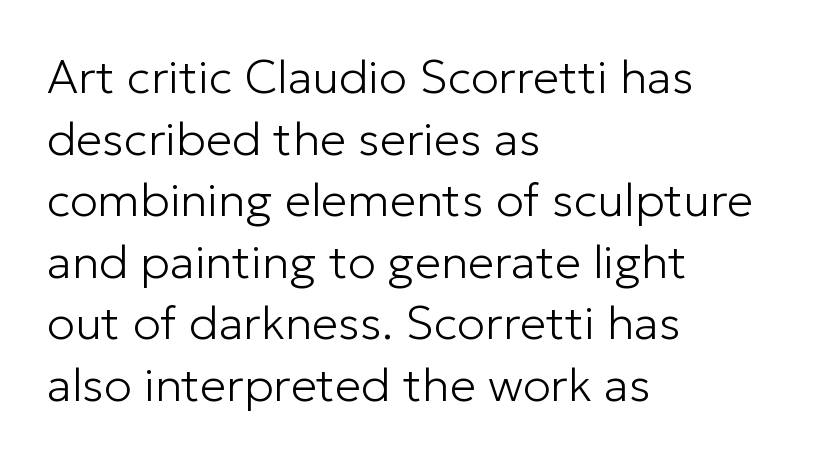
The image shows 47 px light sans-serif type, upright; set left-aligned, normal line spacing (1.31x), normal letter spacing, not underlined; low stroke contrast and a medium x-height.
